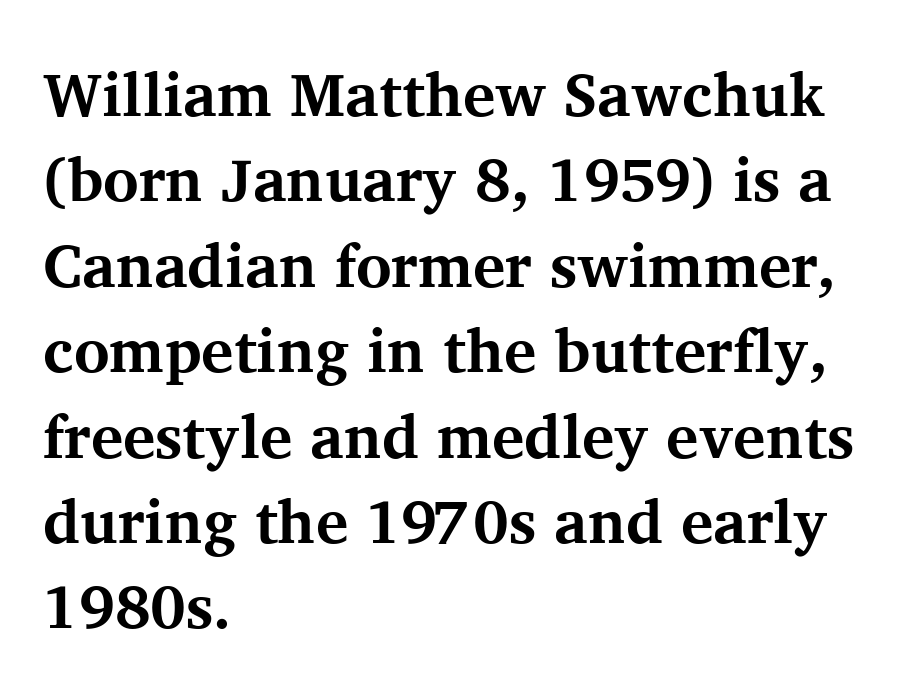
The image shows 61 px bold serif type, upright; set left-aligned, normal line spacing (1.4x), normal letter spacing, not underlined; medium stroke contrast and a medium x-height.
